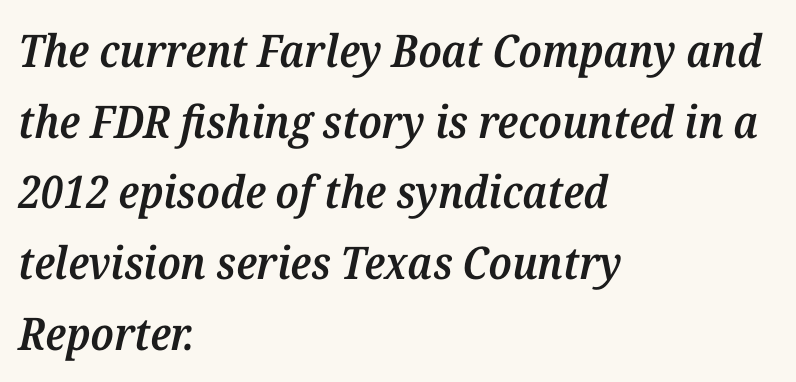
Q: Is the text bold? A: Semi-bold.
Q: Is the text italic (slanted)? A: Yes, it leans right by about 12 degrees.
Q: Is the typeface a serif or a sans-serif typeface? A: Serif.
Q: Is the text underlined? A: No.
Q: How is the paragraph aligned? A: Left-aligned.
Q: Is the spacing between letters normal or unusually wide? A: Normal.
Q: Is the spacing between lines tight, normal or loose? A: Normal.
Q: Width (condensed, normal, or wide)? A: Normal.
Q: Stroke contrast? A: Medium.
Q: x-height? A: Medium.
Q: Monospaced? A: No.
